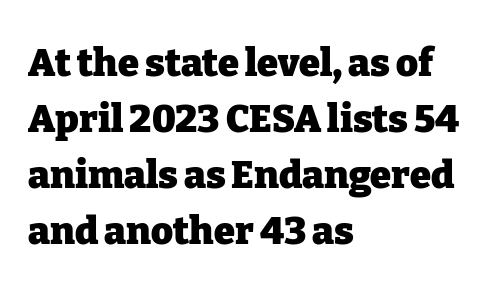
Little horizontal feet cap the strokes, marking this as serif type. Leading: standard. Line beginnings align vertically; line endings do not. Strong, thick strokes mark this as bold type. These lines are rendered in a variable-pitch font. Posture: straight, roman, zero tilt.
